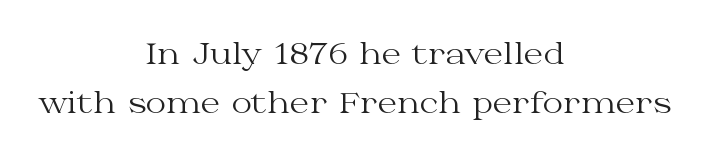
{"serif": "yes", "italic": "no", "bold": "no", "weight": "regular", "width": "wide", "stroke_contrast": "medium", "x_height": "medium", "monospaced": "no", "underline": "no", "align": "center", "line_spacing_ratio": 1.75, "letter_spacing": "normal", "letter_spacing_em": 0.0, "glyph_px": 28}
